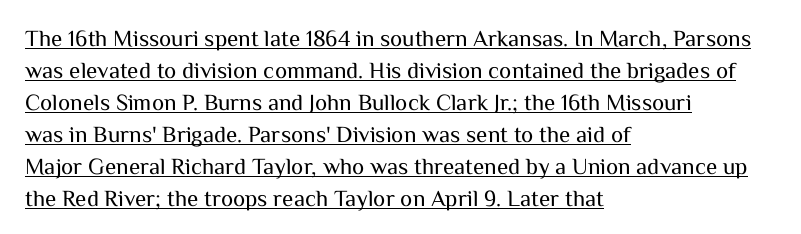
The image shows 23 px text type, upright; set left-aligned, normal line spacing (1.39x), normal letter spacing, underlined.
